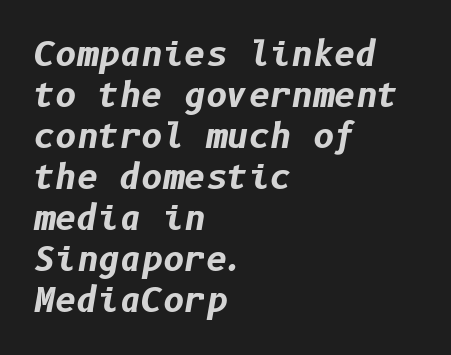
Is the letter spacing exaggerated? No — it looks like the ordinary default. Casual observation: everything's shoved over to the left. A dark, heavy texture on the line: the type is bold. Unmarked baselines from the first word to the last. Yep, that's italic — everything's leaning.
